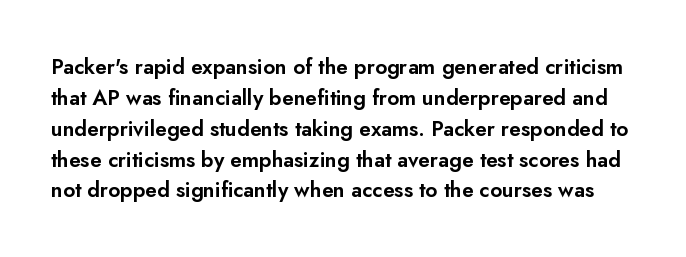
It's the straight-up-and-down kind of type. Look at the tracking — it's just the regular setting, nothing added. Type without underlining. Leading: standard.
